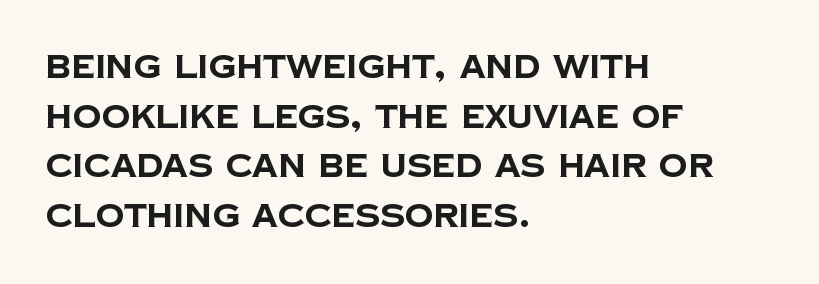
Summary of vertical rhythm: regular, with standard interline spacing. The specimen omits any rule beneath the text block's lines. Does the copy run flush right? No — it runs flush left. Students, this is bold: see how much ink each stroke carries.
